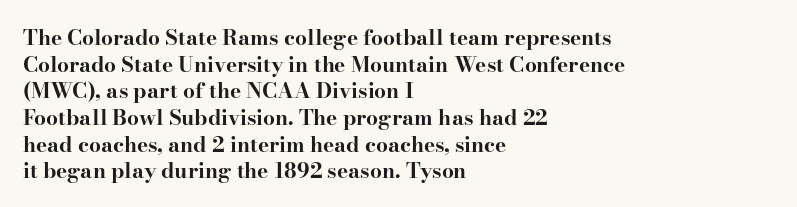
The image shows 21 px bold type, upright; set left-aligned, normal line spacing (1.27x), normal letter spacing, not underlined.
